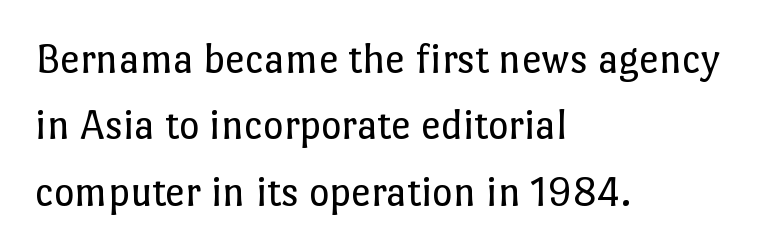
Is there much room between lines? A standard amount, neither cramped nor airy. All the whitespace from short lines collects on the right. The baseline area is clear. The passage shown is typed in a proportional face where columns would drift. Vertical strokes here are truly vertical. Compared with typical body copy, the letter spacing here is the same.
